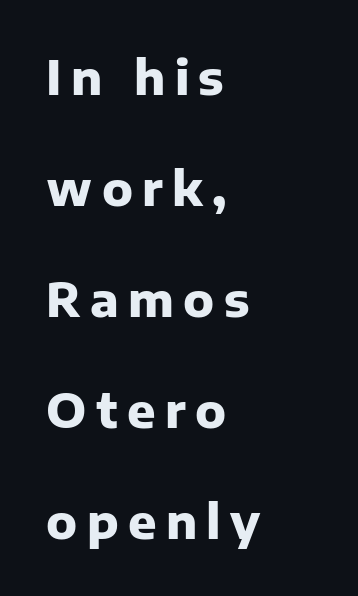
Q: Is the text bold? A: Yes.
Q: Is the text italic (slanted)? A: No, it is upright.
Q: Is the typeface a serif or a sans-serif typeface? A: Sans-serif.
Q: Is the text underlined? A: No.
Q: How is the paragraph aligned? A: Left-aligned.
Q: Is the spacing between letters normal or unusually wide? A: Unusually wide.
Q: Is the spacing between lines tight, normal or loose? A: Loose.
Q: Width (condensed, normal, or wide)? A: Normal.
Q: Stroke contrast? A: Low.
Q: x-height? A: Medium.
Q: Monospaced? A: No.
